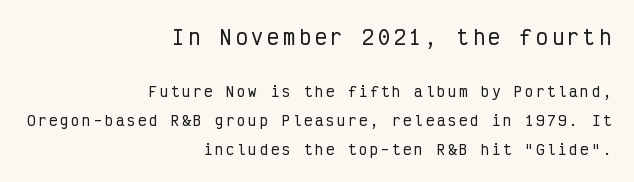
Q: Is the text italic (slanted)? A: No, it is upright.
Q: Is the text underlined? A: No.
Q: How is the paragraph aligned? A: Right-aligned.
Q: Is the spacing between lines tight, normal or loose? A: Loose.
Q: Which block of text is set in a larger size, the first (top) or the second (bottom)? A: The first (top) one.
